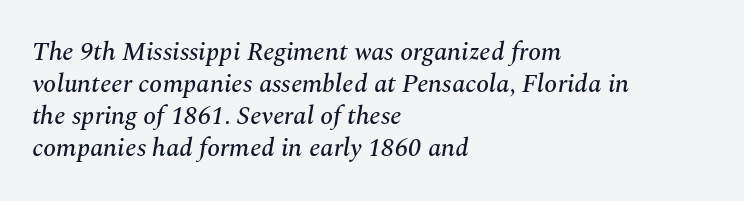
Q: Is the text italic (slanted)? A: Yes, it leans right by about 10 degrees.
Q: Is the text underlined? A: No.
Q: How is the paragraph aligned? A: Left-aligned.
Q: Is the spacing between letters normal or unusually wide? A: Normal.
